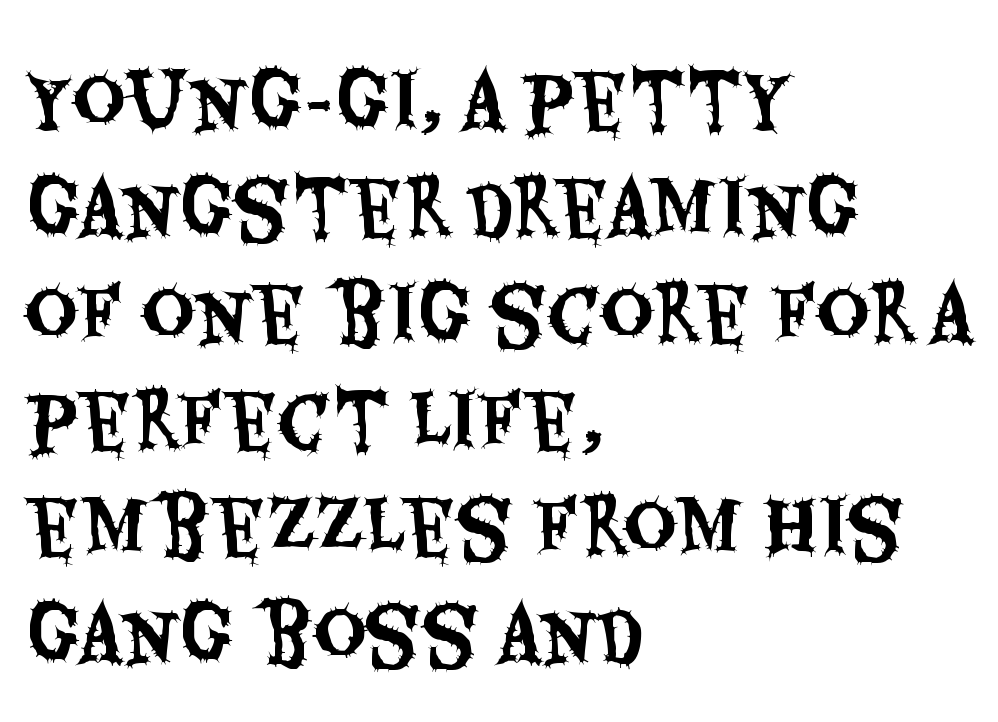
The image shows 73 px condensed sans-serif type, upright; set left-aligned, normal line spacing (1.46x), normal letter spacing, not underlined; medium stroke contrast and a large x-height.
